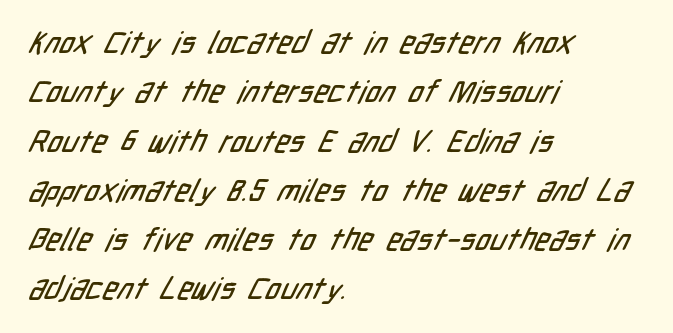
The image shows 31 px condensed sans-serif type; set left-aligned, normal line spacing (1.59x), normal letter spacing, not underlined; low stroke contrast and a medium x-height.
